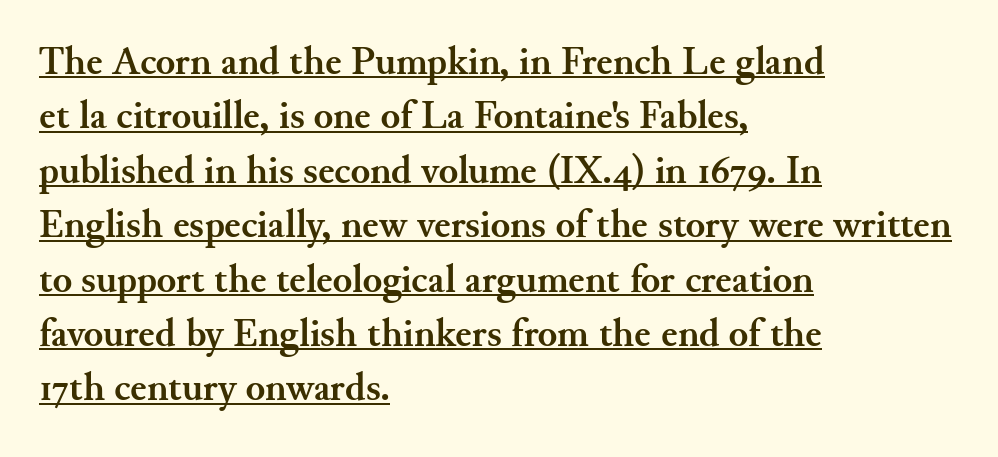
The line-height multiplier appears to be the usual default. Examine the stroke ends and you'll spot serifs. Italic? Not at all — the glyphs are vertical. These lines keep a tight, regular rhythm from letter to letter. Varying glyph widths throughout — classic text-font behaviour.
